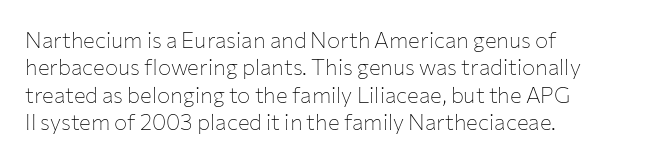
The image shows 22 px text type, upright; set left-aligned, normal line spacing (1.25x), normal letter spacing, not underlined.
